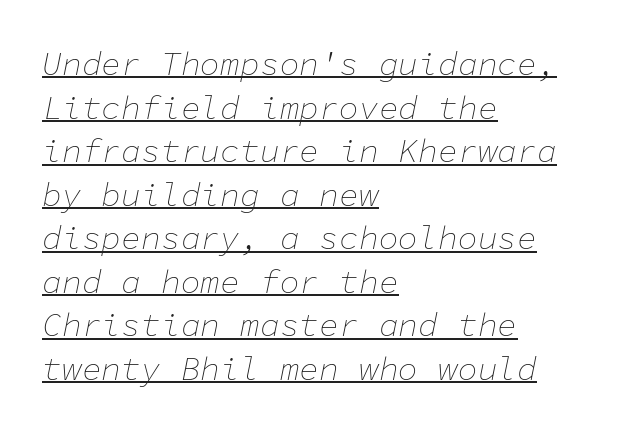
Q: Is the text bold? A: No.
Q: Is the text italic (slanted)? A: Yes, it leans right by about 11 degrees.
Q: Is the text underlined? A: Yes.
Q: How is the paragraph aligned? A: Left-aligned.
Q: Is the spacing between letters normal or unusually wide? A: Normal.
Q: Is the spacing between lines tight, normal or loose? A: Normal.
Q: Width (condensed, normal, or wide)? A: Normal.
Q: Stroke contrast? A: Low.
Q: x-height? A: Medium.
Q: Monospaced? A: Yes.
